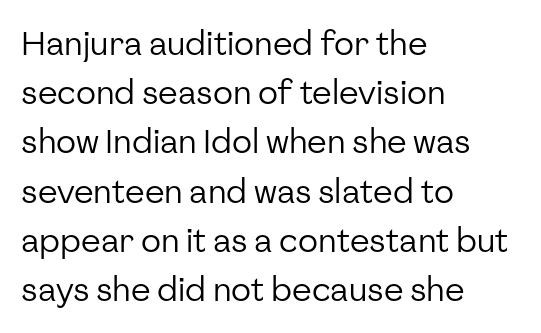
Q: Is the text bold? A: No.
Q: Is the text italic (slanted)? A: No, it is upright.
Q: Is the typeface a serif or a sans-serif typeface? A: Sans-serif.
Q: Is the text underlined? A: No.
Q: How is the paragraph aligned? A: Left-aligned.
Q: Is the spacing between letters normal or unusually wide? A: Normal.
Q: Is the spacing between lines tight, normal or loose? A: Normal.
Q: Width (condensed, normal, or wide)? A: Normal.
Q: Stroke contrast? A: Low.
Q: x-height? A: Medium.
Q: Monospaced? A: No.
